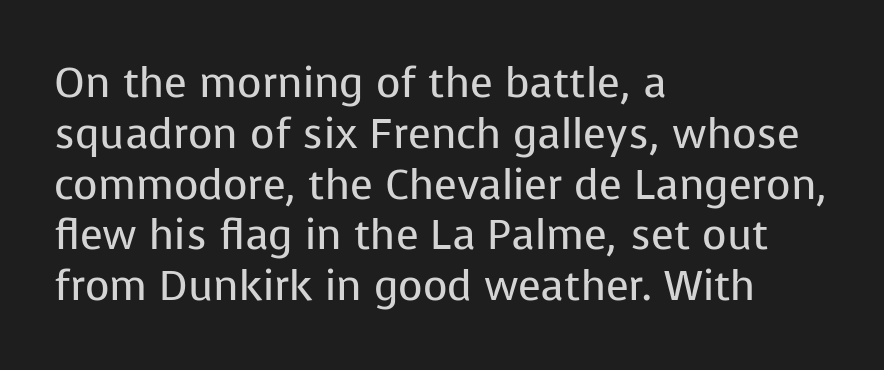
Letters rest on an invisible, unmarked baseline. On a weight scale, this lands at 450 or below. Here the designer chose a conventional face with non-uniform glyph widths. A classic flush-left, rag-right setting is used for this passage. Type style note: lacks serifs.
